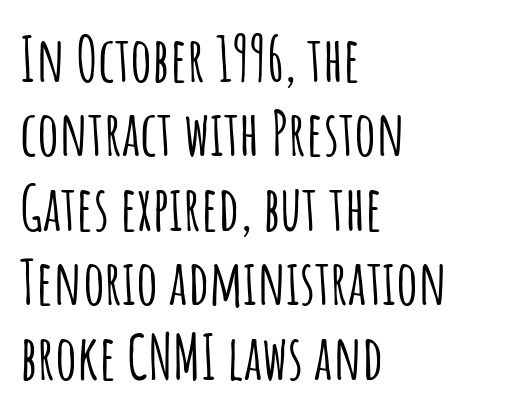
The image shows 61 px condensed sans-serif type, upright; set left-aligned, line spacing 1.22x, normal letter spacing, not underlined; low stroke contrast and a large x-height.
